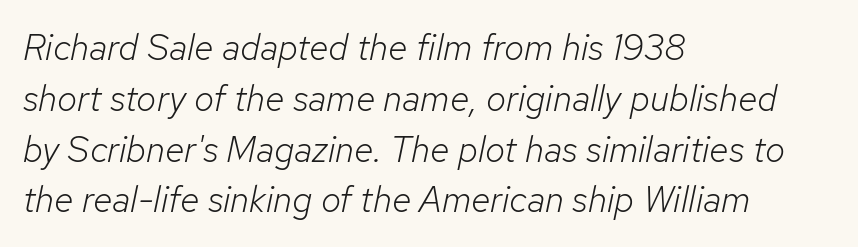
This is oblique type, the kind used for emphasis or titles. Rule under the text: the space is simply empty. The lines in this sample share a left origin and differ only in where they stop. Each word holds together tightly as a unit, with standard inter-letter gaps. The designer left line spacing at the default.
